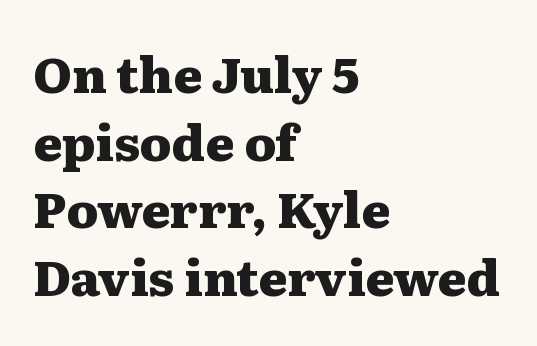
The image shows 49 px heavy, wide serif type, upright; set left-aligned, normal line spacing (1.38x), normal letter spacing, not underlined; medium stroke contrast and a medium x-height.
